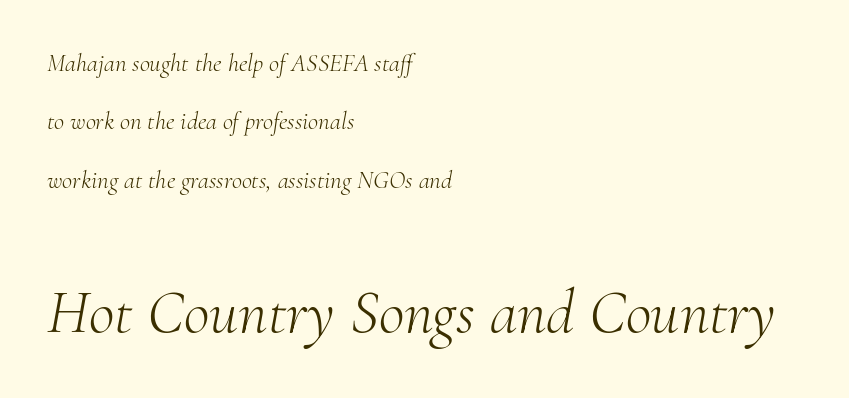
Looking at the ascenders, they clearly lean. Alignment: flush left. These lines keep a tight, regular rhythm from letter to letter. Is this a fixed-width face? No — the glyphs have proportional, varying widths.
